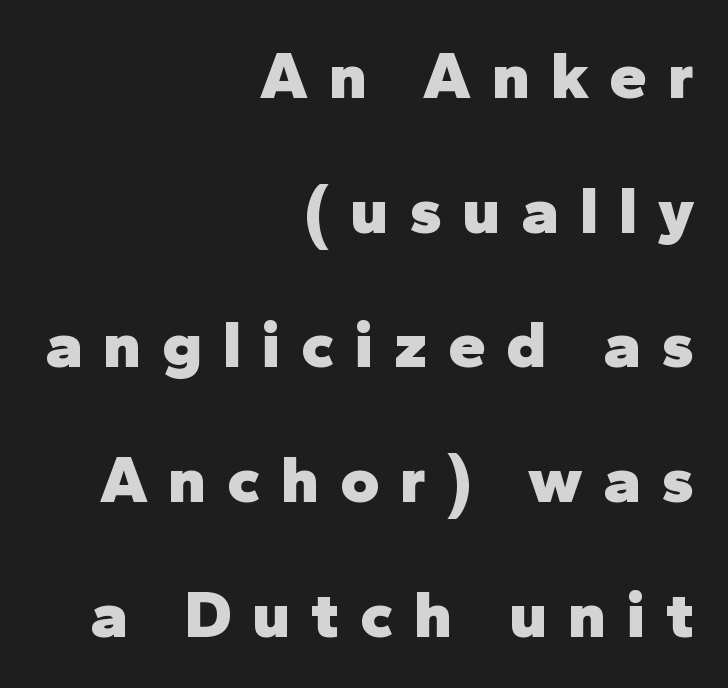
{"serif": "no", "italic": "no", "bold": "yes", "weight": "heavy", "width": "normal", "stroke_contrast": "low", "x_height": "medium", "monospaced": "no", "underline": "no", "align": "right", "line_spacing": "loose", "line_spacing_ratio": 2.01, "letter_spacing": "wide", "letter_spacing_em": 0.31, "glyph_px": 67}
